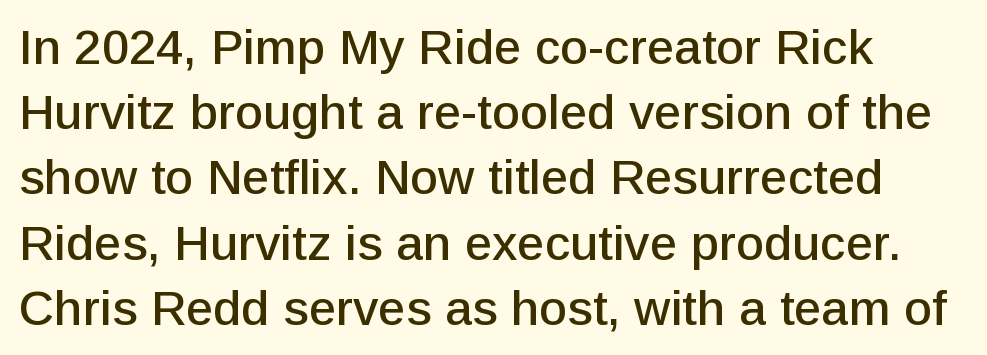
The image shows 49 px sans-serif type, upright; set normal line spacing (1.33x), normal letter spacing, not underlined; low stroke contrast and a medium x-height.
